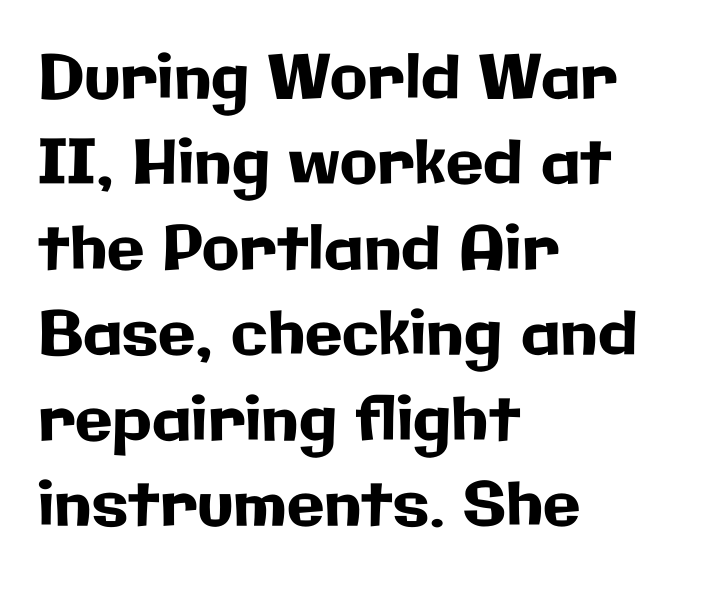
A typesetter would label this face a sans. These lines keep a tight, regular rhythm from letter to letter. Leading: standard. Spacing verdict: proportional, widths tailored to each character.
